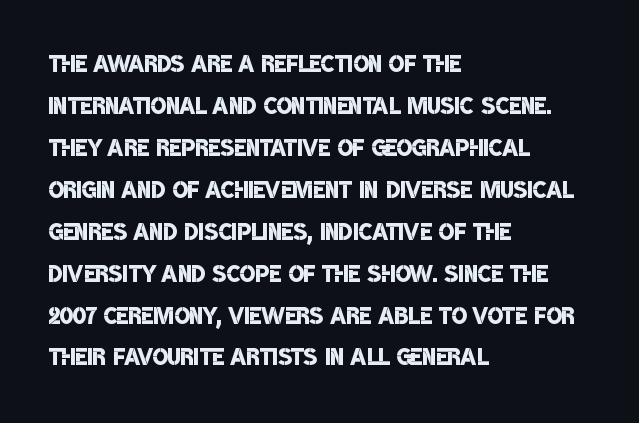
{"serif": "no", "bold": "semi", "weight": "semibold", "width": "condensed", "stroke_contrast": "low", "x_height": "large", "monospaced": "no", "underline": "no", "align": "left", "line_spacing": "normal", "line_spacing_ratio": 1.31, "letter_spacing": "normal", "letter_spacing_em": 0.0, "glyph_px": 32}
